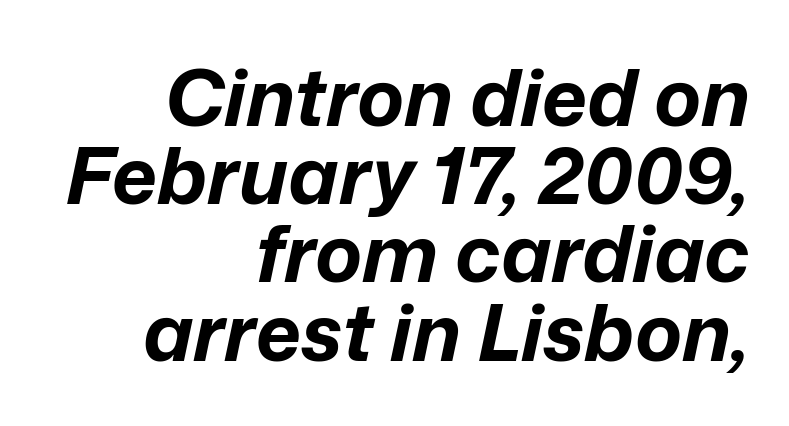
{"italic": "yes", "lean": "right", "slant_degrees": 12, "bold": "yes", "weight": "bold", "width": "normal", "stroke_contrast": "low", "x_height": "medium", "monospaced": "no", "underline": "no", "align": "right", "line_spacing": "tight", "line_spacing_ratio": 0.99, "letter_spacing": "normal", "letter_spacing_em": 0.0, "glyph_px": 79}
